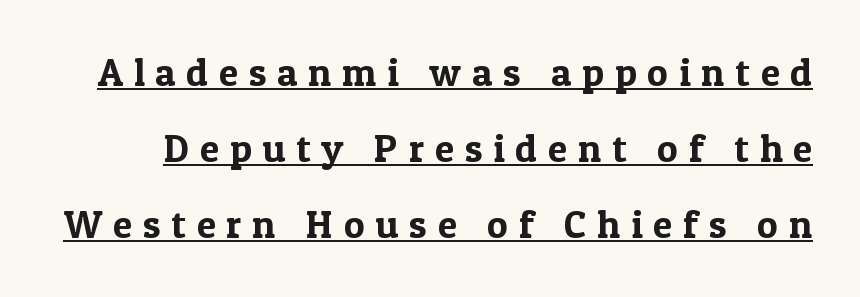
Q: Is the text italic (slanted)? A: No, it is upright.
Q: Is the typeface a serif or a sans-serif typeface? A: Serif.
Q: Is the text underlined? A: Yes.
Q: Is the spacing between letters normal or unusually wide? A: Unusually wide.
Q: Is the spacing between lines tight, normal or loose? A: Loose.
Q: Width (condensed, normal, or wide)? A: Normal.
Q: x-height? A: Medium.
Q: Monospaced? A: No.
